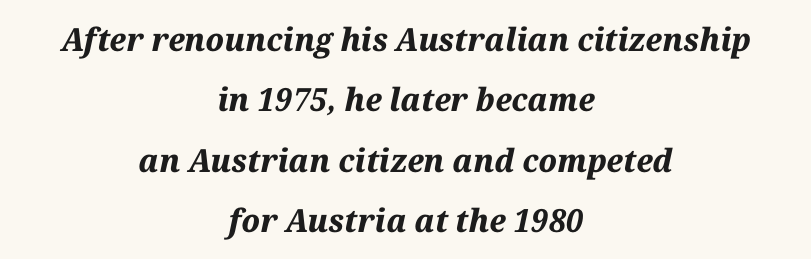
{"italic": "yes", "lean": "right", "slant_degrees": 12, "bold": "yes", "weight": "bold", "width": "normal", "stroke_contrast": "medium", "x_height": "medium", "monospaced": "no", "underline": "no", "align": "center", "line_spacing_ratio": 1.89, "letter_spacing": "normal", "letter_spacing_em": 0.0, "glyph_px": 32}
